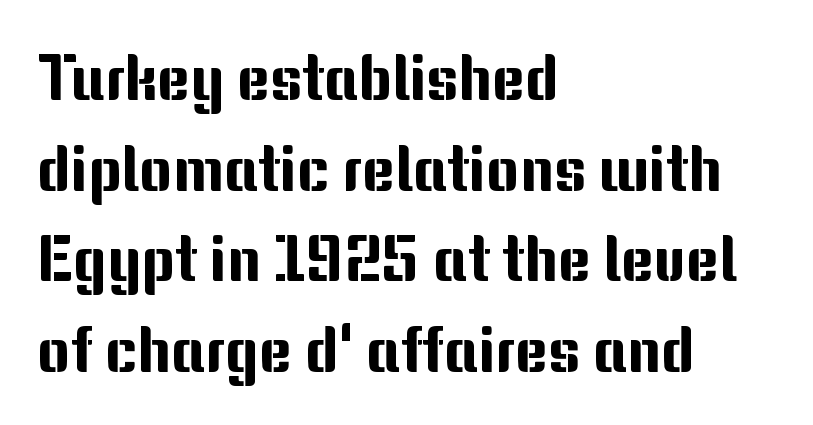
Is there much room between lines? A standard amount, neither cramped nor airy. Observe the absence of serifs on each vertical stroke in this sample. The foot of each line stays bare and open. Varying glyph widths throughout — classic text-font behaviour. Glyph-to-glyph distance matches everyday printed text.
